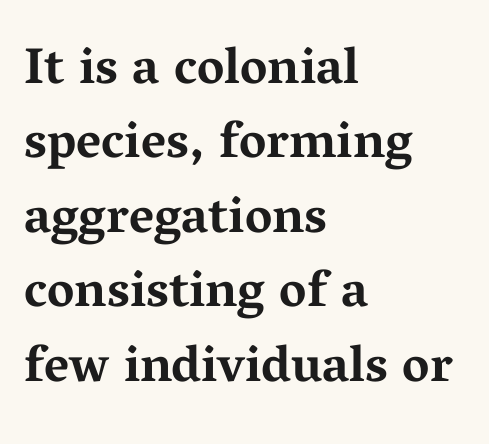
Q: Is the text bold? A: Yes.
Q: Is the text italic (slanted)? A: No, it is upright.
Q: Is the typeface a serif or a sans-serif typeface? A: Serif.
Q: Is the text underlined? A: No.
Q: How is the paragraph aligned? A: Left-aligned.
Q: Is the spacing between letters normal or unusually wide? A: Normal.
Q: Is the spacing between lines tight, normal or loose? A: Normal.
Q: Width (condensed, normal, or wide)? A: Wide.
Q: Stroke contrast? A: Medium.
Q: x-height? A: Medium.
Q: Monospaced? A: No.
